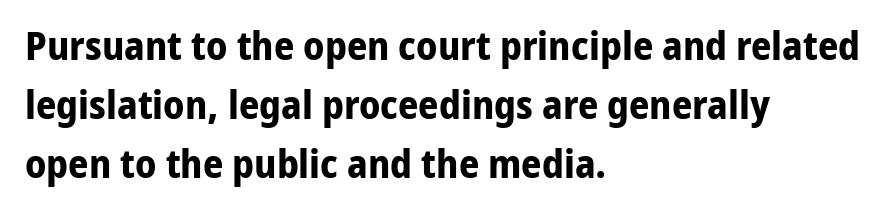
The image shows 40 px bold sans-serif type, upright; set left-aligned, normal line spacing (1.48x), normal letter spacing, not underlined; low stroke contrast and a medium x-height.
